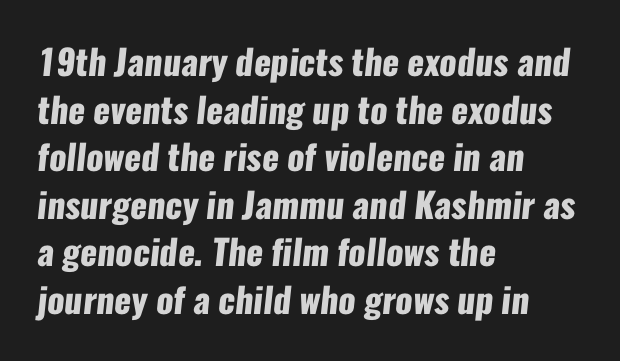
Type without underlining. These lines are rendered in a variable-pitch font. Examine the stroke ends and you'll find no serifs. In terms of weight, the rendering is a true, heavy bold.
